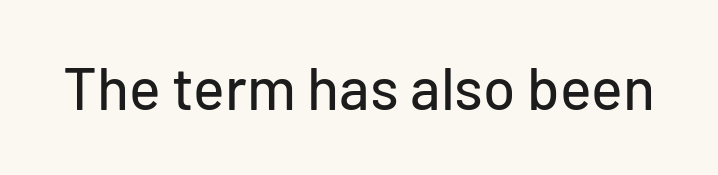
The image shows 59 px sans-serif type, upright; set normal letter spacing, not underlined; low stroke contrast and a medium x-height.
